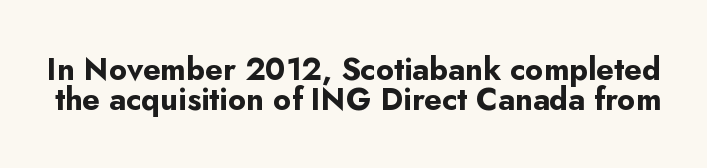
Check where the strokes stop: nothing finishes them off — pure sans. Letter spacing: default. Regarding leading, the lines here are crowded together. The words here are not underlined. In terms of posture, this sample is upright. The rendering uses a bold face; every stroke is thick and dark.
